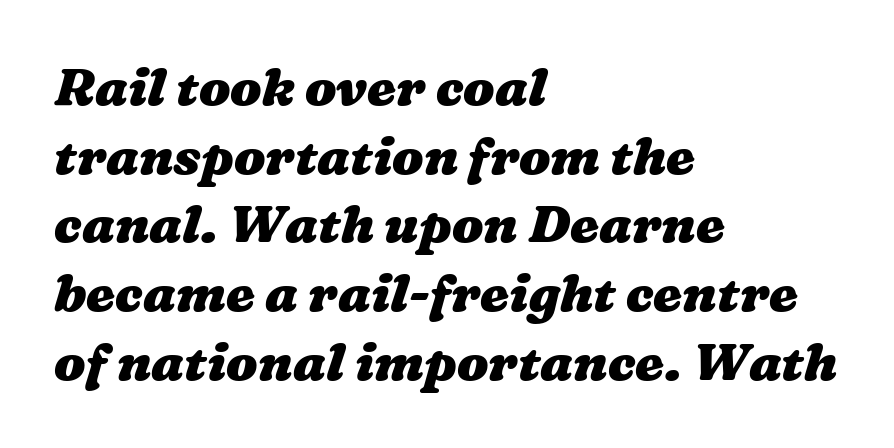
{"bold": "yes", "weight": "heavy", "width": "wide", "stroke_contrast": "medium", "x_height": "medium", "monospaced": "no", "underline": "no", "align": "left", "line_spacing": "normal", "line_spacing_ratio": 1.32, "letter_spacing": "normal", "letter_spacing_em": 0.0, "glyph_px": 52}
